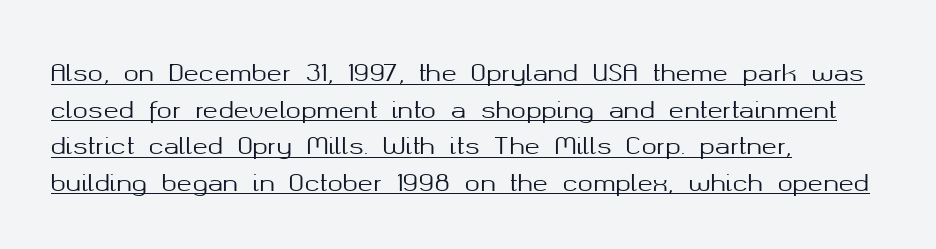
The image shows 23 px text type, upright; set left-aligned, normal line spacing (1.59x), normal letter spacing, underlined.
